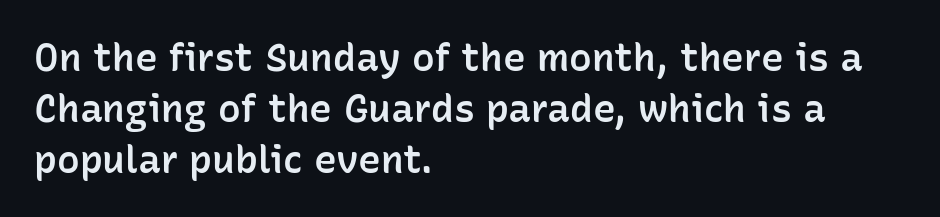
Q: Is the text bold? A: Semi-bold.
Q: Is the text italic (slanted)? A: No, it is upright.
Q: Is the typeface a serif or a sans-serif typeface? A: Sans-serif.
Q: Is the text underlined? A: No.
Q: How is the paragraph aligned? A: Left-aligned.
Q: Is the spacing between letters normal or unusually wide? A: Normal.
Q: Is the spacing between lines tight, normal or loose? A: Normal.
Q: Width (condensed, normal, or wide)? A: Normal.
Q: Stroke contrast? A: Low.
Q: x-height? A: Medium.
Q: Monospaced? A: No.
